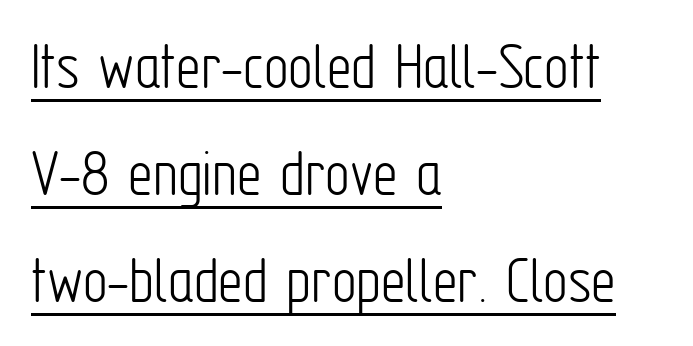
Q: Is the text bold? A: No.
Q: Is the text italic (slanted)? A: No, it is upright.
Q: Is the typeface a serif or a sans-serif typeface? A: Sans-serif.
Q: Is the text underlined? A: Yes.
Q: How is the paragraph aligned? A: Left-aligned.
Q: Is the spacing between letters normal or unusually wide? A: Normal.
Q: Is the spacing between lines tight, normal or loose? A: Normal.
Q: Width (condensed, normal, or wide)? A: Condensed.
Q: Stroke contrast? A: Low.
Q: x-height? A: Medium.
Q: Monospaced? A: No.
